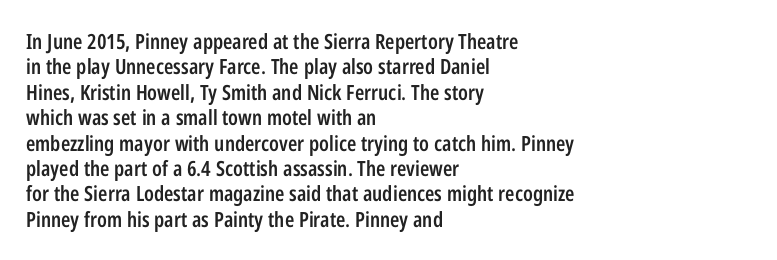
The image shows 21 px text type, upright; set left-aligned, line spacing 1.21x, normal letter spacing, not underlined.
